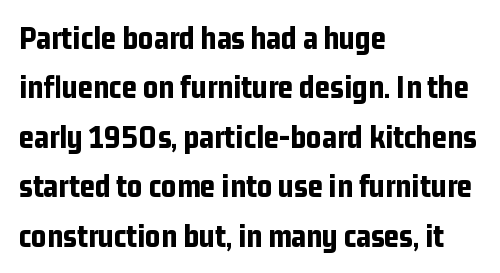
{"serif": "no", "italic": "no", "bold": "yes", "weight": "bold", "width": "condensed", "stroke_contrast": "low", "x_height": "medium", "monospaced": "no", "underline": "no", "align": "left", "line_spacing": "normal", "line_spacing_ratio": 1.5, "letter_spacing": "normal", "letter_spacing_em": 0.0, "glyph_px": 33}
